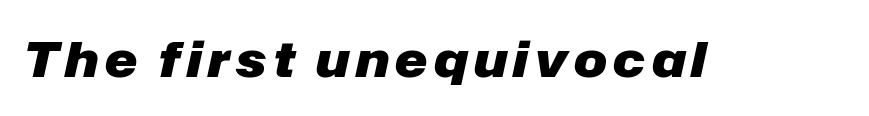
The passage shown is not underscored anywhere. Italic: yes, the glyphs are oblique. Each letter keeps its own natural width here, so spacing adapts to shape. This is heavy type, rendered in bold.
